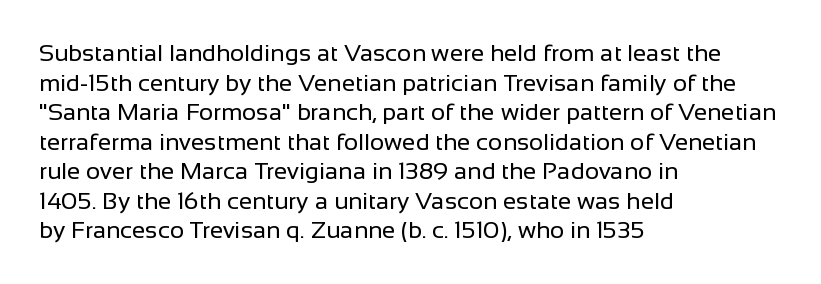
Q: Is the text bold? A: No.
Q: Is the text italic (slanted)? A: No, it is upright.
Q: Is the text underlined? A: No.
Q: How is the paragraph aligned? A: Left-aligned.
Q: Is the spacing between letters normal or unusually wide? A: Normal.
